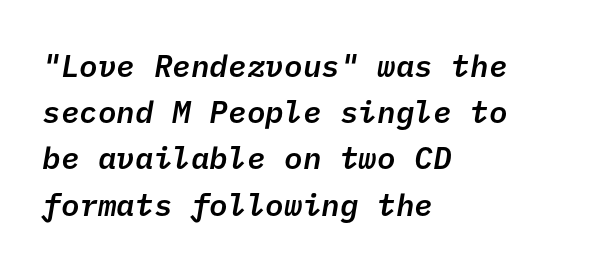
Q: Is the text bold? A: Semi-bold.
Q: Is the typeface a serif or a sans-serif typeface? A: Sans-serif.
Q: Is the text underlined? A: No.
Q: How is the paragraph aligned? A: Left-aligned.
Q: Is the spacing between letters normal or unusually wide? A: Normal.
Q: Is the spacing between lines tight, normal or loose? A: Normal.
Q: Width (condensed, normal, or wide)? A: Normal.
Q: Stroke contrast? A: Low.
Q: x-height? A: Medium.
